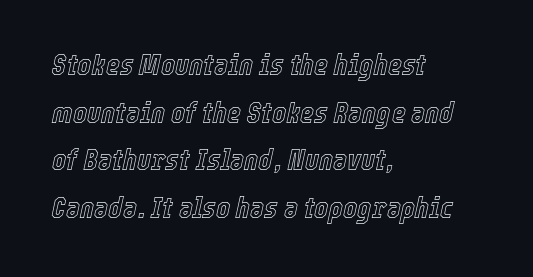
{"italic": "yes", "lean": "right", "slant_degrees": 12, "width": "condensed", "x_height": "medium", "monospaced": "no", "underline": "no", "align": "left", "line_spacing": "normal", "line_spacing_ratio": 1.59, "letter_spacing": "normal", "letter_spacing_em": 0.0, "glyph_px": 30}
